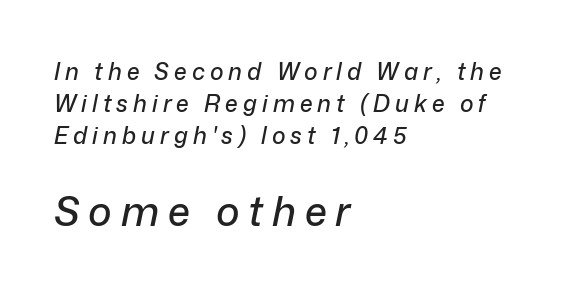
{"italic": "yes", "lean": "right", "slant_degrees": 12, "width": "normal", "stroke_contrast": "low", "x_height": "medium", "monospaced": "no", "underline": "no", "align": "left", "line_spacing": "normal", "line_spacing_ratio": 1.39, "letter_spacing": "wide", "letter_spacing_em": 0.22, "larger_block": "second", "size_ratio": 1.74, "glyph_px": 40}
